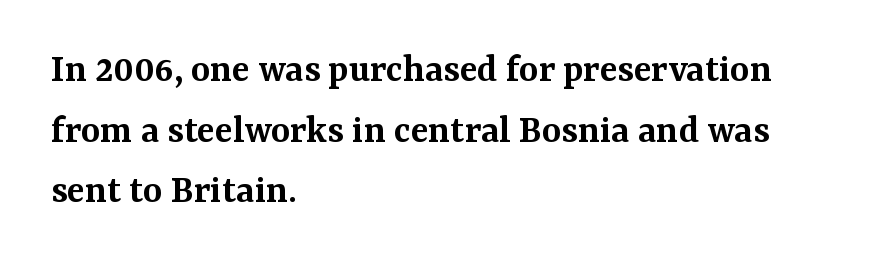
Q: Is the text bold? A: Semi-bold.
Q: Is the text italic (slanted)? A: No, it is upright.
Q: Is the typeface a serif or a sans-serif typeface? A: Serif.
Q: Is the text underlined? A: No.
Q: How is the paragraph aligned? A: Left-aligned.
Q: Is the spacing between letters normal or unusually wide? A: Normal.
Q: Is the spacing between lines tight, normal or loose? A: Normal.
Q: Width (condensed, normal, or wide)? A: Normal.
Q: Stroke contrast? A: Medium.
Q: x-height? A: Medium.
Q: Monospaced? A: No.
